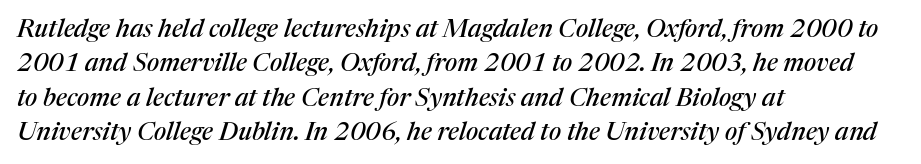
Tall strokes in this sample are angled rather than plumb. Anything drawn beneath the words? Only blank space. This sample is left-justified, so line endings fall wherever the words run out. The line-height multiplier appears to be the usual default.
